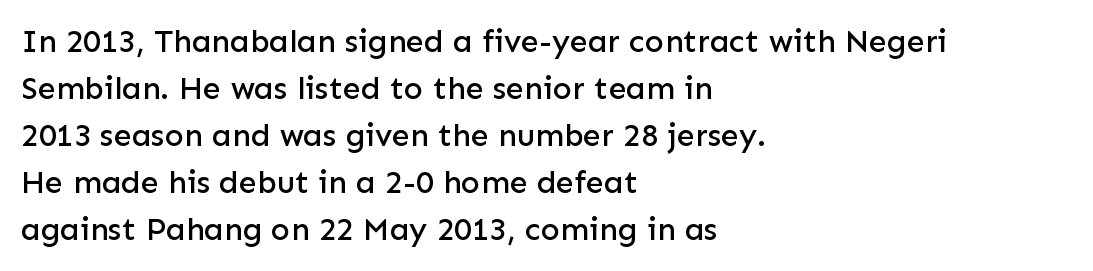
{"serif": "no", "italic": "no", "width": "normal", "stroke_contrast": "low", "x_height": "medium", "monospaced": "no", "underline": "no", "align": "left", "line_spacing": "normal", "line_spacing_ratio": 1.47, "letter_spacing": "normal", "letter_spacing_em": 0.0, "glyph_px": 32}
